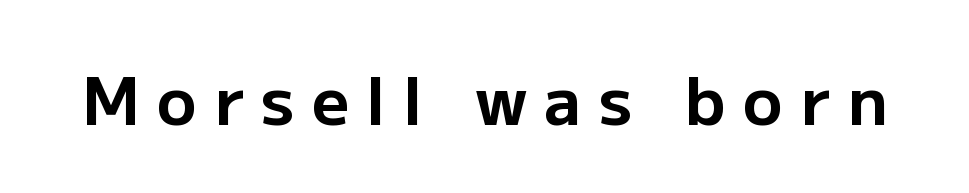
Q: Is the text bold? A: Yes.
Q: Is the text italic (slanted)? A: No, it is upright.
Q: Is the typeface a serif or a sans-serif typeface? A: Sans-serif.
Q: Is the text underlined? A: No.
Q: Is the spacing between letters normal or unusually wide? A: Unusually wide.
Q: Width (condensed, normal, or wide)? A: Normal.
Q: Stroke contrast? A: Low.
Q: x-height? A: Medium.
Q: Monospaced? A: No.
